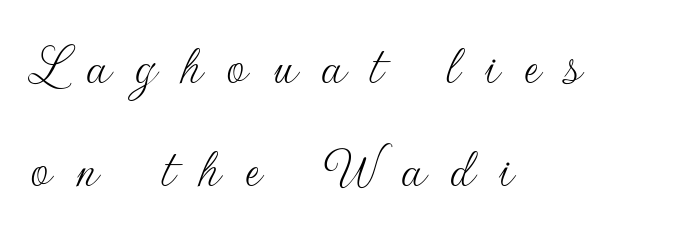
Q: Is the text bold? A: No.
Q: Is the text italic (slanted)? A: Yes.
Q: Is the typeface a serif or a sans-serif typeface? A: Sans-serif.
Q: Is the text underlined? A: No.
Q: How is the paragraph aligned? A: Left-aligned.
Q: Is the spacing between letters normal or unusually wide? A: Unusually wide.
Q: Width (condensed, normal, or wide)? A: Normal.
Q: Stroke contrast? A: Low.
Q: x-height? A: Small.
Q: Monospaced? A: No.
